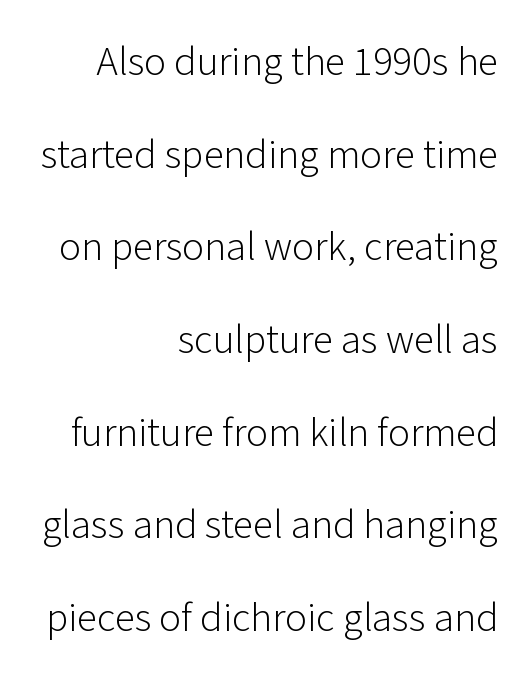
Q: Is the text bold? A: No.
Q: Is the text italic (slanted)? A: No, it is upright.
Q: Is the typeface a serif or a sans-serif typeface? A: Sans-serif.
Q: Is the text underlined? A: No.
Q: How is the paragraph aligned? A: Right-aligned.
Q: Is the spacing between letters normal or unusually wide? A: Normal.
Q: Is the spacing between lines tight, normal or loose? A: Loose.
Q: Width (condensed, normal, or wide)? A: Normal.
Q: Stroke contrast? A: Low.
Q: x-height? A: Medium.
Q: Monospaced? A: No.
